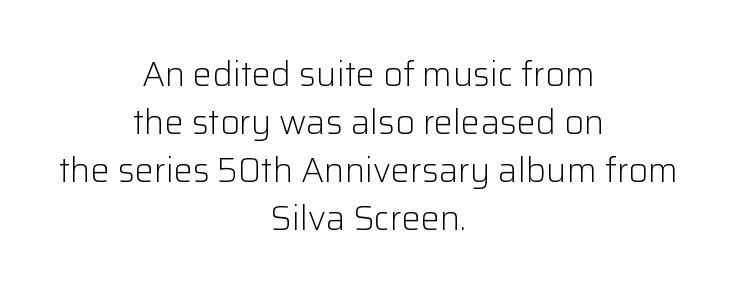
Q: Is the text bold? A: No.
Q: Is the text italic (slanted)? A: No, it is upright.
Q: Is the typeface a serif or a sans-serif typeface? A: Sans-serif.
Q: Is the text underlined? A: No.
Q: How is the paragraph aligned? A: Centered.
Q: Is the spacing between letters normal or unusually wide? A: Normal.
Q: Is the spacing between lines tight, normal or loose? A: Normal.
Q: Width (condensed, normal, or wide)? A: Normal.
Q: Stroke contrast? A: Low.
Q: x-height? A: Medium.
Q: Monospaced? A: No.
